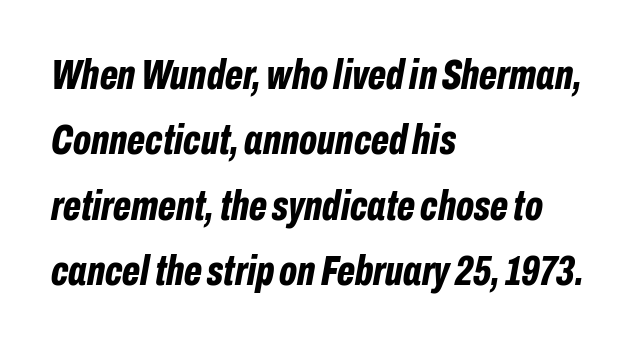
The image shows 43 px bold, condensed type, italic (leaning right); set left-aligned, normal line spacing (1.52x), normal letter spacing, not underlined; low stroke contrast and a medium x-height.
